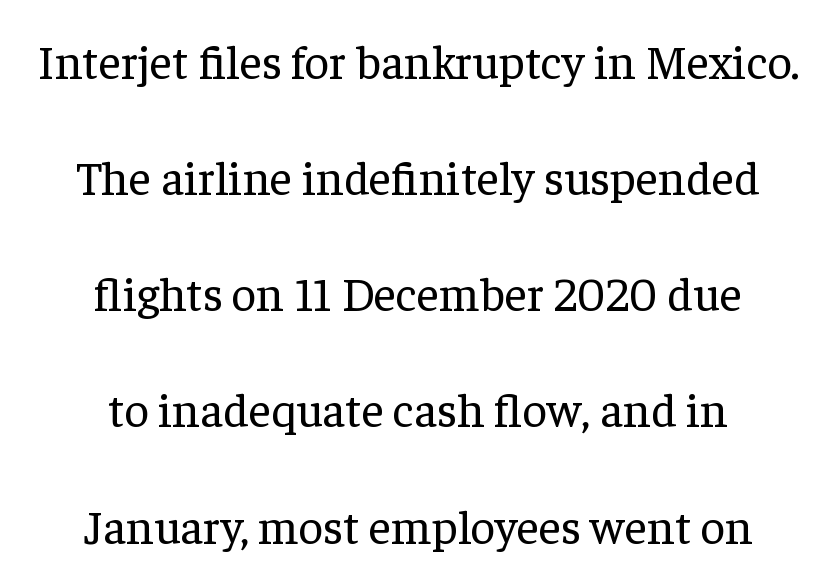
The letters stand upright; this is a roman face. No letter is thick-stroked: the sample isn't bold. You could not count columns in this text — the font is proportionally spaced. These lines are centered, leaving both edges ragged. Are there feet on the stems? There are — it's a serif. Short note: letters normally spaced.
